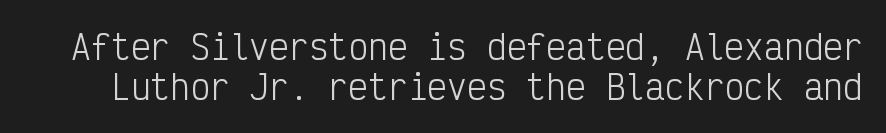
The image shows 33 px light, condensed sans-serif type, upright, monospaced; set line spacing 1.22x, normal letter spacing, not underlined; low stroke contrast and a medium x-height.
